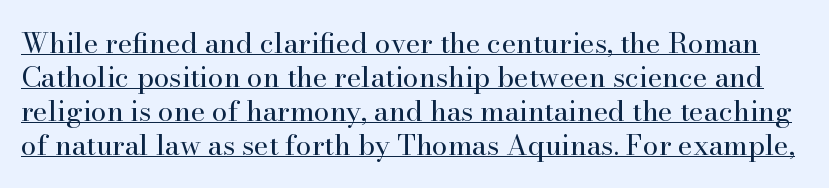
Q: Is the text bold? A: No.
Q: Is the text italic (slanted)? A: No, it is upright.
Q: Is the typeface a serif or a sans-serif typeface? A: Serif.
Q: Is the text underlined? A: Yes.
Q: Is the spacing between letters normal or unusually wide? A: Normal.
Q: Width (condensed, normal, or wide)? A: Normal.
Q: Stroke contrast? A: High.
Q: x-height? A: Small.
Q: Monospaced? A: No.
